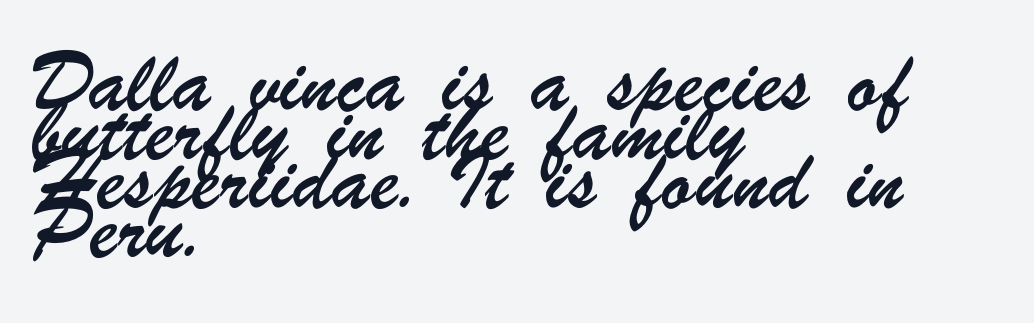
Q: Is the typeface a serif or a sans-serif typeface? A: Sans-serif.
Q: Is the text underlined? A: No.
Q: How is the paragraph aligned? A: Left-aligned.
Q: Is the spacing between letters normal or unusually wide? A: Normal.
Q: Is the spacing between lines tight, normal or loose? A: Normal.
Q: Width (condensed, normal, or wide)? A: Condensed.
Q: Stroke contrast? A: Low.
Q: x-height? A: Small.
Q: Monospaced? A: No.
